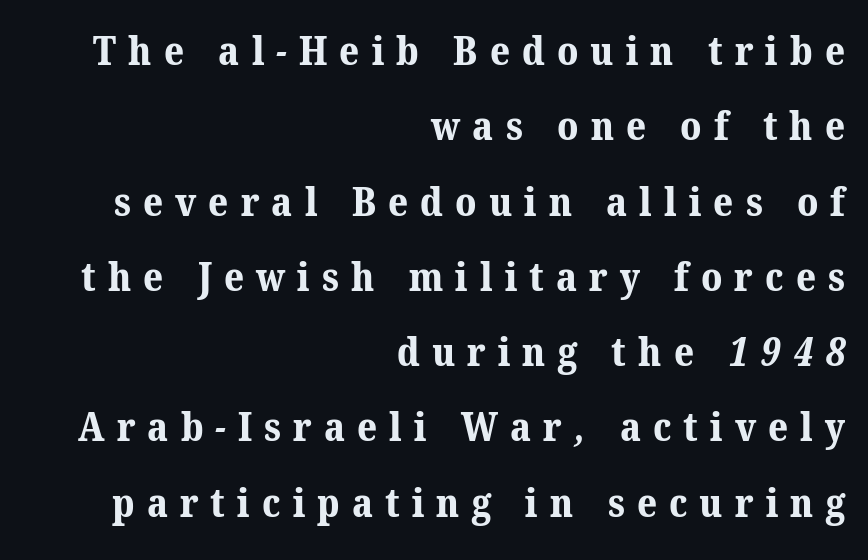
The image shows 39 px bold serif type; set right-aligned, loose line spacing (1.93x), unusually wide letter spacing (+0.31 em), not underlined; medium stroke contrast and a medium x-height.
